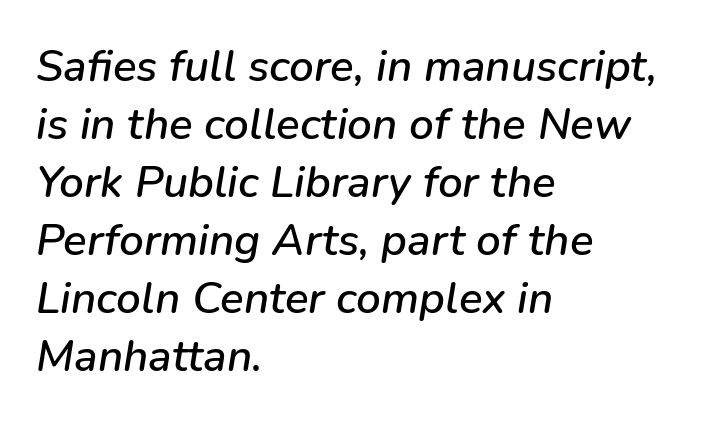
Q: Is the text italic (slanted)? A: Yes, it leans right by about 9 degrees.
Q: Is the text underlined? A: No.
Q: How is the paragraph aligned? A: Left-aligned.
Q: Is the spacing between letters normal or unusually wide? A: Normal.
Q: Is the spacing between lines tight, normal or loose? A: Normal.
Q: Width (condensed, normal, or wide)? A: Normal.
Q: Stroke contrast? A: Low.
Q: x-height? A: Medium.
Q: Monospaced? A: No.
